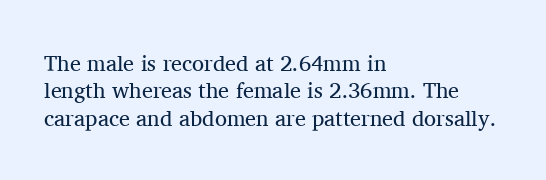
Rendered with straight, roman letterforms. Weight: not bold — regular or lighter. Words appear dense and cohesive because spacing is normal. Horizontal alignment here is leftward, the default for most running prose. A clean baseline with only descenders dipping below it.
